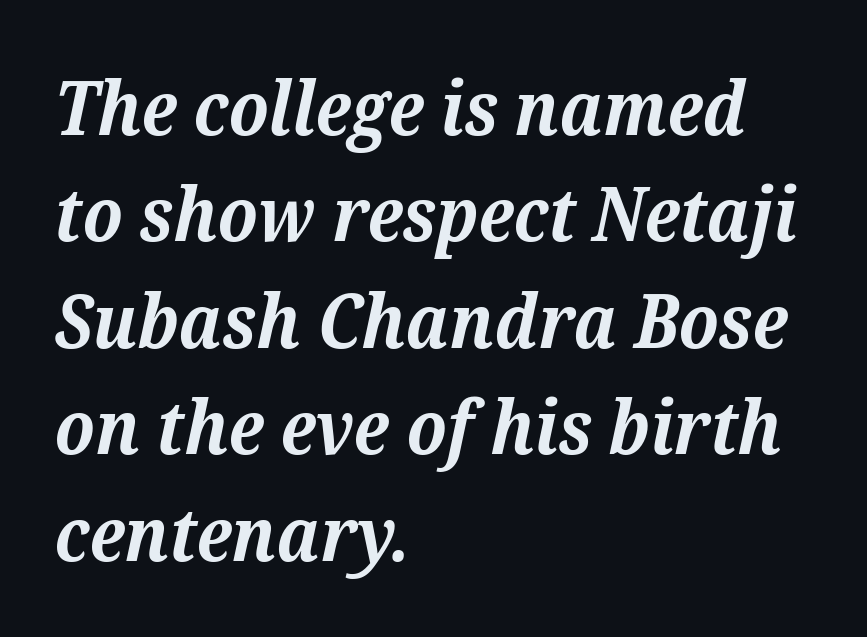
The image shows 75 px bold serif type, italic (leaning right); set left-aligned, normal line spacing (1.42x), normal letter spacing, not underlined; medium stroke contrast and a medium x-height.
